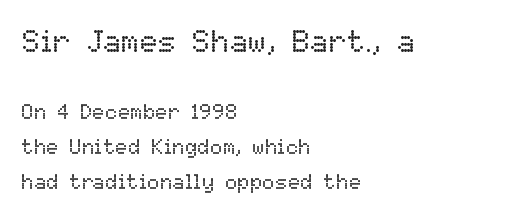
{"italic": "no", "bold": "no", "weight": "regular", "width": "normal", "stroke_contrast": "low", "x_height": "medium", "monospaced": "no", "underline": "no", "align": "left", "line_spacing": "normal", "line_spacing_ratio": 1.67, "letter_spacing": "normal", "letter_spacing_em": 0.0, "larger_block": "first", "size_ratio": 1.48, "glyph_px": 31}
